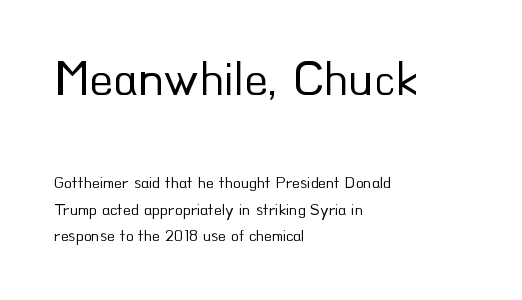
Q: Is the text bold? A: No.
Q: Is the text italic (slanted)? A: No, it is upright.
Q: Is the typeface a serif or a sans-serif typeface? A: Sans-serif.
Q: Is the text underlined? A: No.
Q: How is the paragraph aligned? A: Left-aligned.
Q: Is the spacing between letters normal or unusually wide? A: Normal.
Q: Is the spacing between lines tight, normal or loose? A: Normal.
Q: Which block of text is set in a larger size, the first (top) or the second (bottom)? A: The first (top) one.
Q: Width (condensed, normal, or wide)? A: Normal.
Q: Stroke contrast? A: Low.
Q: x-height? A: Small.
Q: Monospaced? A: No.
